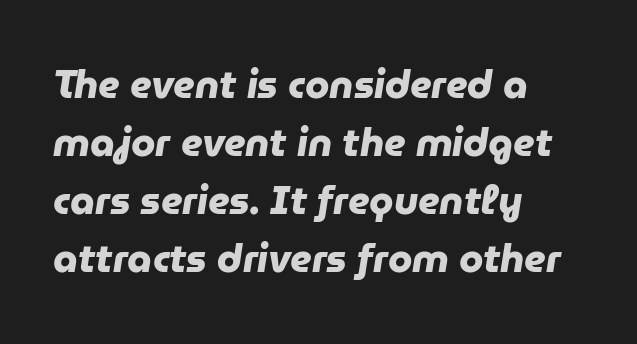
The image shows 39 px heavy sans-serif type; set left-aligned, normal line spacing (1.49x), normal letter spacing, not underlined; low stroke contrast and a medium x-height.
